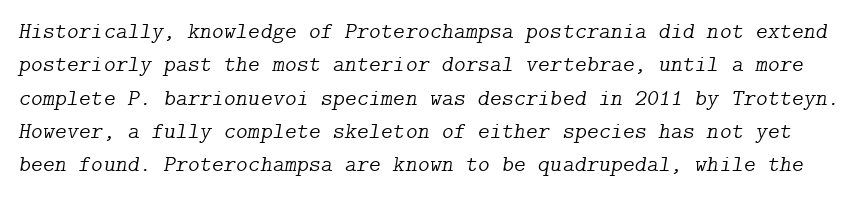
Q: Is the text bold? A: No.
Q: Is the text italic (slanted)? A: Yes, it leans right by about 9 degrees.
Q: Is the text underlined? A: No.
Q: Is the spacing between letters normal or unusually wide? A: Normal.
Q: Is the spacing between lines tight, normal or loose? A: Normal.
